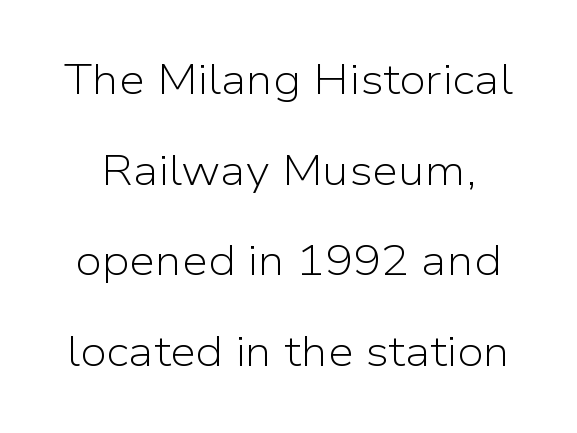
{"serif": "no", "italic": "no", "bold": "no", "weight": "light", "width": "normal", "stroke_contrast": "low", "x_height": "medium", "monospaced": "no", "underline": "no", "line_spacing": "loose", "line_spacing_ratio": 2.16, "letter_spacing": "normal", "letter_spacing_em": 0.0, "glyph_px": 42}
